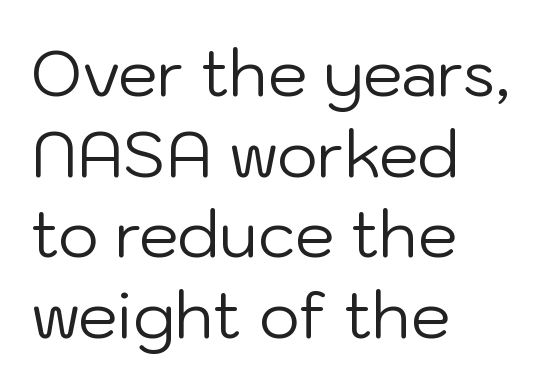
The image shows 63 px regular-weight sans-serif type, upright; set left-aligned, normal line spacing (1.28x), normal letter spacing, not underlined; low stroke contrast and a medium x-height.
